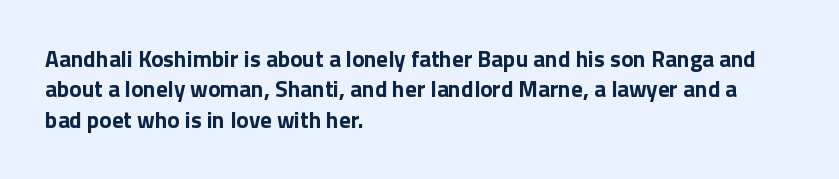
Each word holds together tightly as a unit, with standard inter-letter gaps. Typeset ragged right — the left edge is the straight one. Has an underline been added? It has not. The passage shown stacks its lines at a standard gap. A typesetter would mark this as roman, not italic. The passage shown is emphatically bold.
